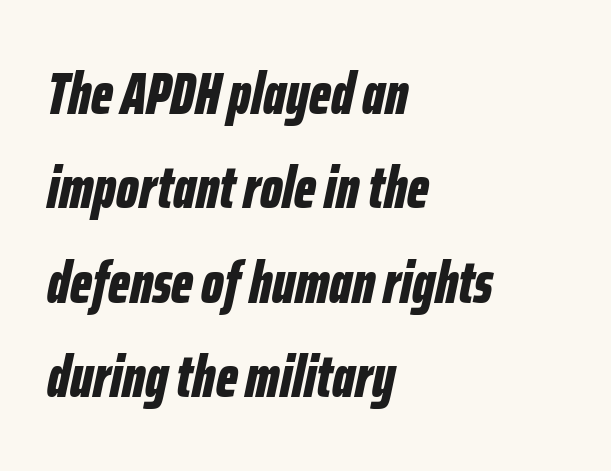
Decoration check: the copy has no underline. Quick note: italic. A normal amount of white space separates one row of letters from the next. The tracking reads as untouched default to a designer's eye. Summary of weight: heavy, a full bold. Character widths vary here, with narrow letters taking less room than wide ones.
